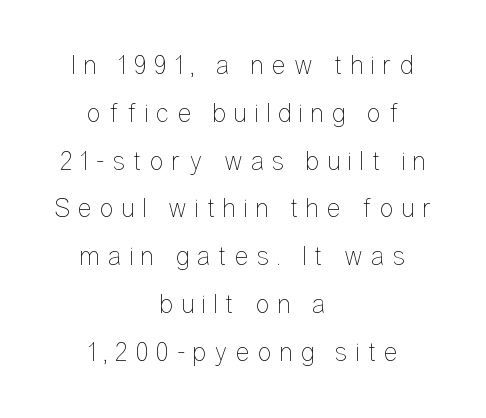
The line texture is sparse and dotted thanks to wide tracking. The strokes carry an ordinary text weight at most. The baseline area is clear. Is the block centered? Yes — each line is placed symmetrically about the middle. If you drew a line through each stem, it would be perfectly vertical.
